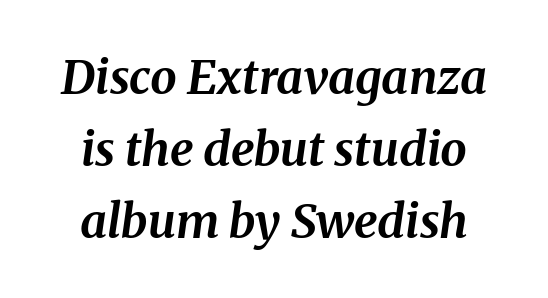
The image shows 47 px bold type, italic (leaning right); set normal line spacing (1.53x), normal letter spacing, not underlined; medium stroke contrast and a medium x-height.
